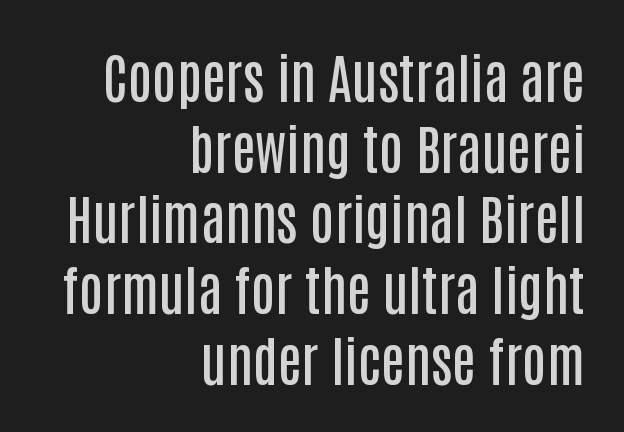
{"serif": "no", "italic": "no", "bold": "semi", "weight": "semibold", "width": "condensed", "stroke_contrast": "low", "x_height": "large", "monospaced": "no", "underline": "no", "align": "right", "line_spacing": "normal", "line_spacing_ratio": 1.31, "letter_spacing": "normal", "letter_spacing_em": 0.0, "glyph_px": 54}
